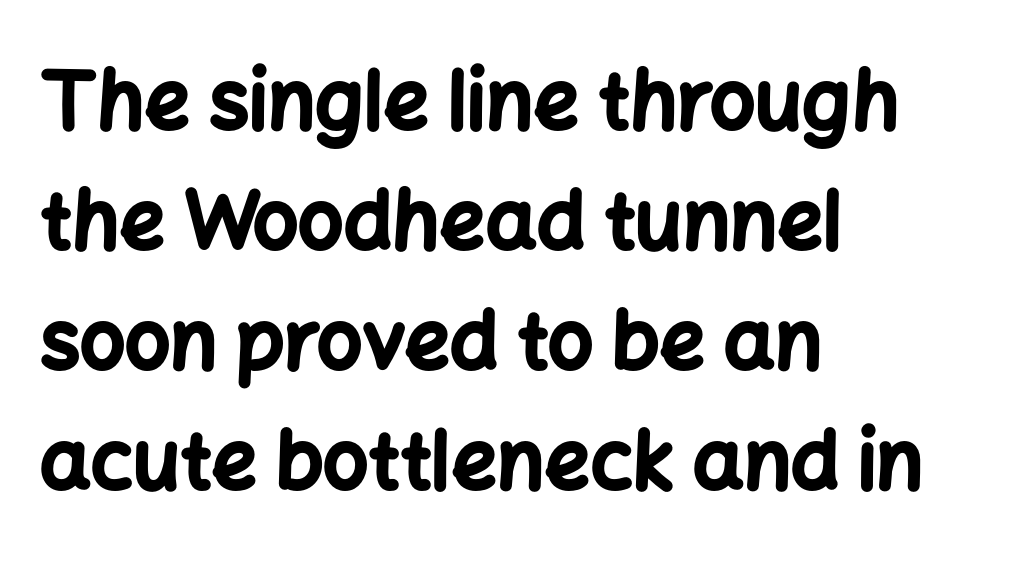
A typesetter would call this leading conventional body-copy spacing. The ragged edge is on the right, which tells us the setting is flush left. You could call the tracking neutral — neither tight nor loose. Classification — sans serif. Varying glyph widths throughout — classic text-font behaviour.
